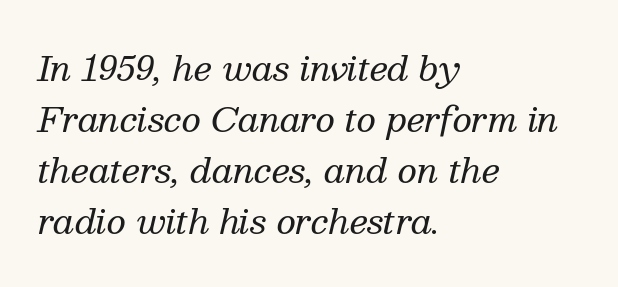
Stroke mass is kept to a normal reading level or below. The line texture is even and compact thanks to regular tracking. Plain, unruled lines of type. The text carries the slant typical of an italic or oblique font.
